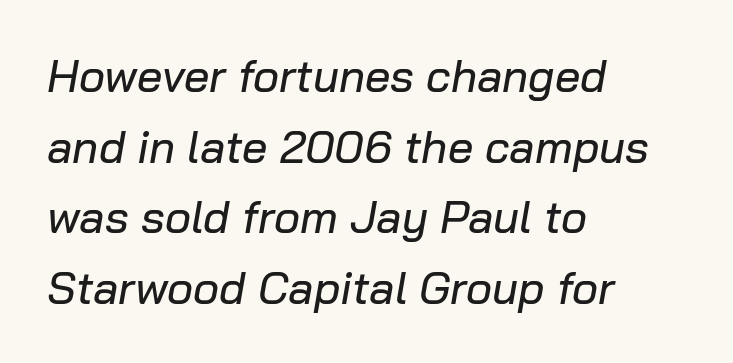
The image shows 45 px text type, italic (leaning right); set left-aligned, normal line spacing (1.57x), normal letter spacing, not underlined; low stroke contrast and a medium x-height.
